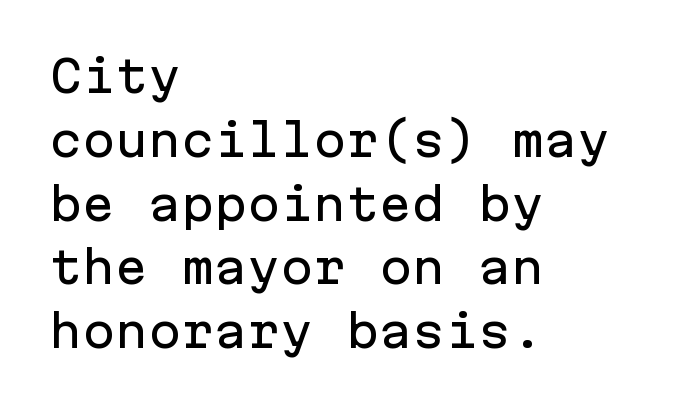
{"serif": "no", "italic": "no", "width": "normal", "stroke_contrast": "low", "x_height": "medium", "monospaced": "yes", "underline": "no", "align": "left", "line_spacing": "normal", "line_spacing_ratio": 1.45, "letter_spacing": "normal", "letter_spacing_em": 0.0, "glyph_px": 44}
